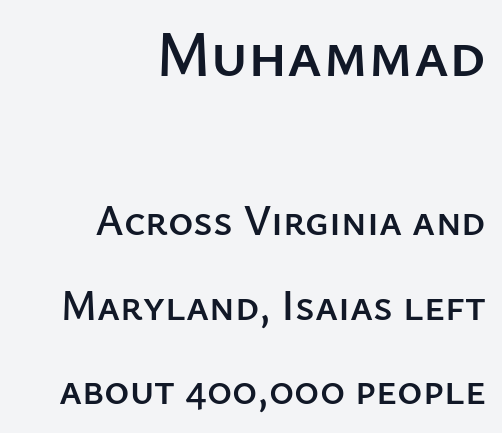
The image shows 65 px sans-serif type, upright; set right-aligned, loose line spacing (1.96x), normal letter spacing, not underlined; the first (top) block is 1.51x larger; low stroke contrast and a medium x-height.
